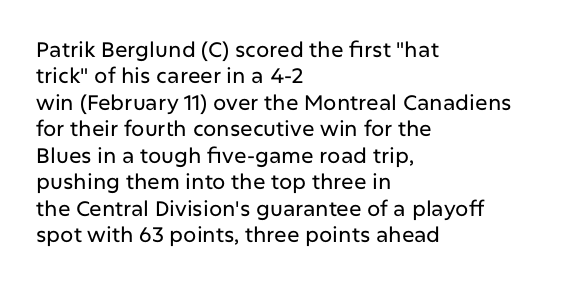
Is there much room between lines? A standard amount, neither cramped nor airy. The line texture is even and compact thanks to regular tracking. In terms of posture, this sample is upright. The paragraph has a hard left edge and a soft right edge. The strip under each line holds only bare page.
